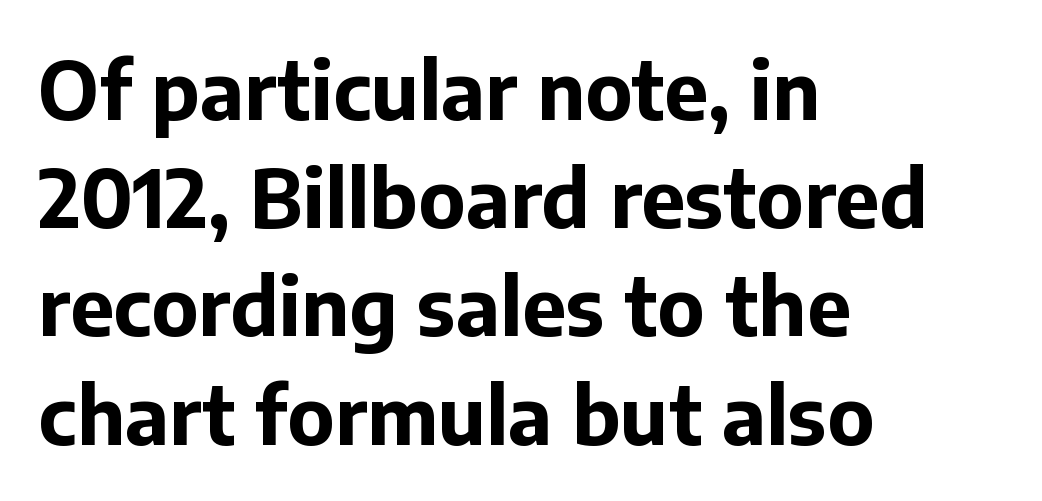
Here the designer chose a conventional face with non-uniform glyph widths. The characters display no serif detailing; their extremities are plain. Clear beneath every line of the passage. The face used here has the dense, thick strokes of a bold.
